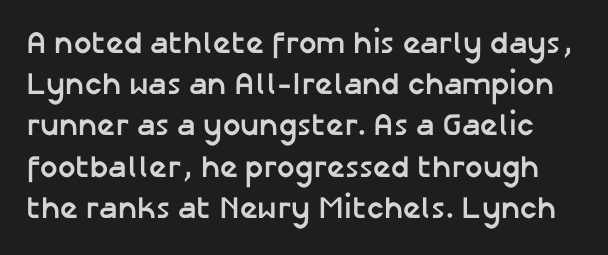
{"serif": "no", "italic": "no", "bold": "yes", "weight": "semibold", "width": "normal", "stroke_contrast": "low", "x_height": "medium", "monospaced": "no", "underline": "no", "line_spacing": "normal", "line_spacing_ratio": 1.33, "letter_spacing": "normal", "letter_spacing_em": 0.0, "glyph_px": 31}
